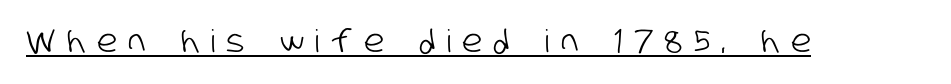
The image shows 31 px condensed sans-serif type; set unusually wide letter spacing (+0.37 em), underlined; low stroke contrast and a large x-height.
